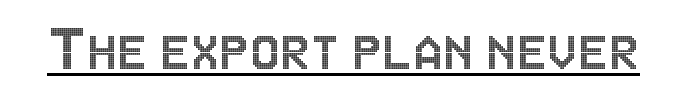
The image shows 68 px condensed type, upright; set normal letter spacing, underlined; a large x-height.
